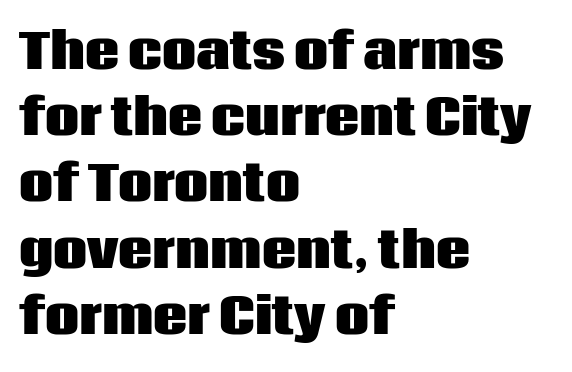
Q: Is the text bold? A: Yes.
Q: Is the text italic (slanted)? A: No, it is upright.
Q: Is the typeface a serif or a sans-serif typeface? A: Sans-serif.
Q: Is the text underlined? A: No.
Q: How is the paragraph aligned? A: Left-aligned.
Q: Is the spacing between letters normal or unusually wide? A: Normal.
Q: Is the spacing between lines tight, normal or loose? A: Normal.
Q: Width (condensed, normal, or wide)? A: Normal.
Q: Stroke contrast? A: Low.
Q: x-height? A: Large.
Q: Monospaced? A: No.
